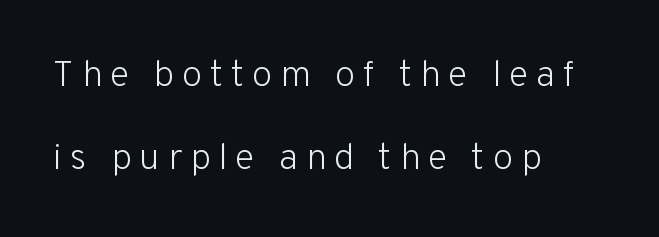
Character widths vary here, with narrow letters taking less room than wide ones. Check the space under the baseline: it is left empty. The line-height multiplier appears high, well above default. Designer's note — italics off, roman on.
